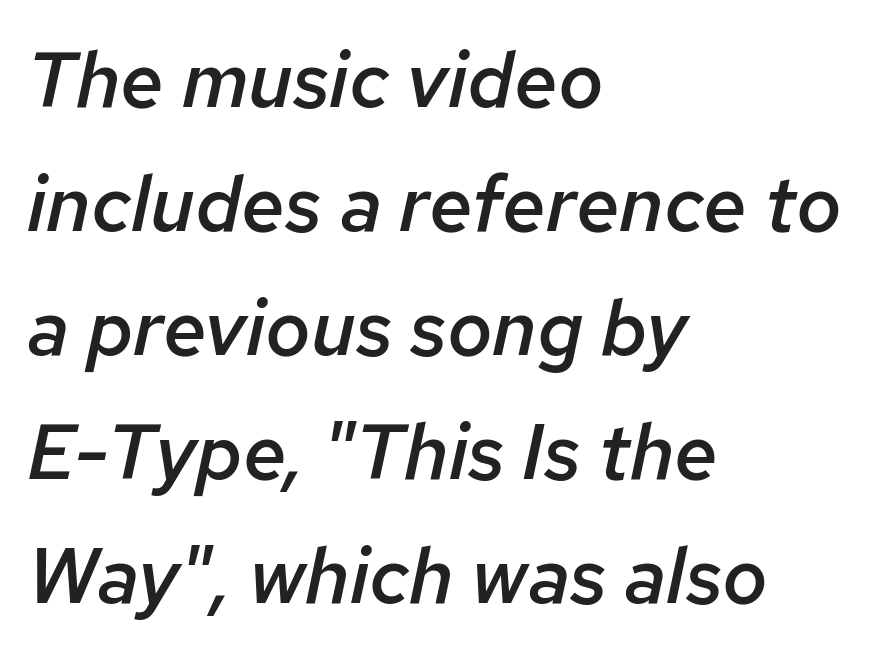
The image shows 78 px semibold type, italic (leaning right); set left-aligned, normal line spacing (1.59x), normal letter spacing, not underlined; low stroke contrast and a medium x-height.
